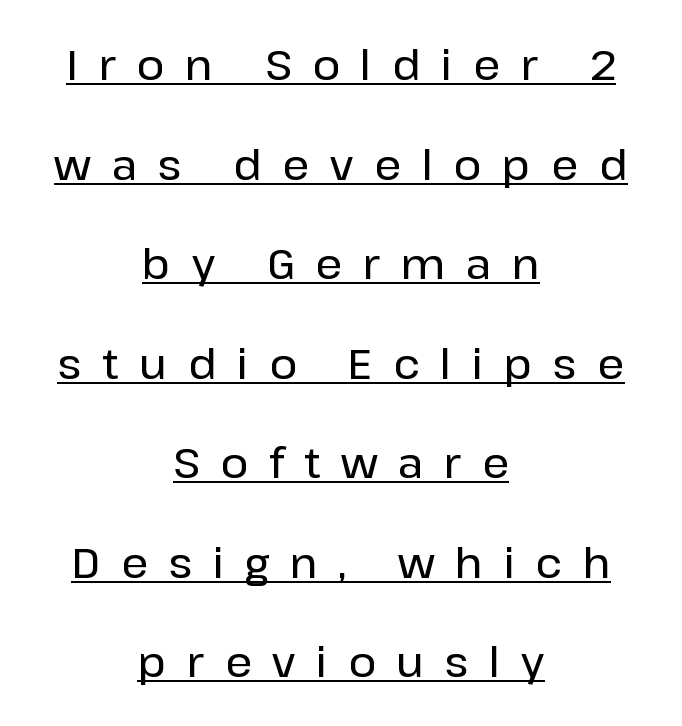
The image shows 42 px sans-serif type, upright; set centered, loose line spacing (2.37x), unusually wide letter spacing (+0.49 em), underlined; low stroke contrast and a medium x-height.
